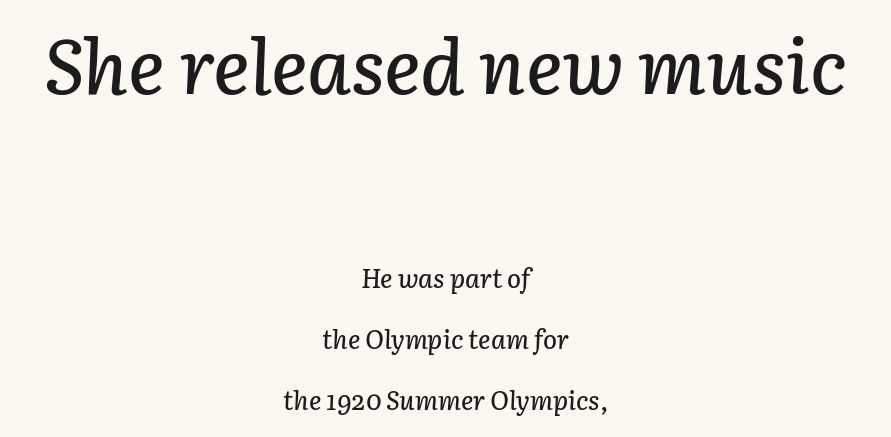
Q: Is the text italic (slanted)? A: Yes, it leans right by about 3 degrees.
Q: Is the text underlined? A: No.
Q: How is the paragraph aligned? A: Centered.
Q: Is the spacing between letters normal or unusually wide? A: Normal.
Q: Is the spacing between lines tight, normal or loose? A: Loose.
Q: Which block of text is set in a larger size, the first (top) or the second (bottom)? A: The first (top) one.
Q: Width (condensed, normal, or wide)? A: Normal.
Q: Stroke contrast? A: Low.
Q: x-height? A: Medium.
Q: Monospaced? A: No.
